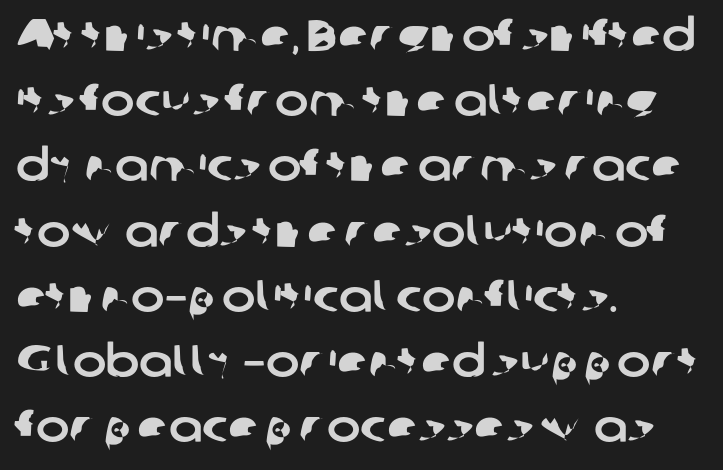
The passage shown stacks its lines at a standard gap. Compared with typical body copy, the letter spacing here is the same. Character widths vary here, with narrow letters taking less room than wide ones. Does the type have serifs? No, each stem ends abruptly. Descenders are the only things crossing below the line.
